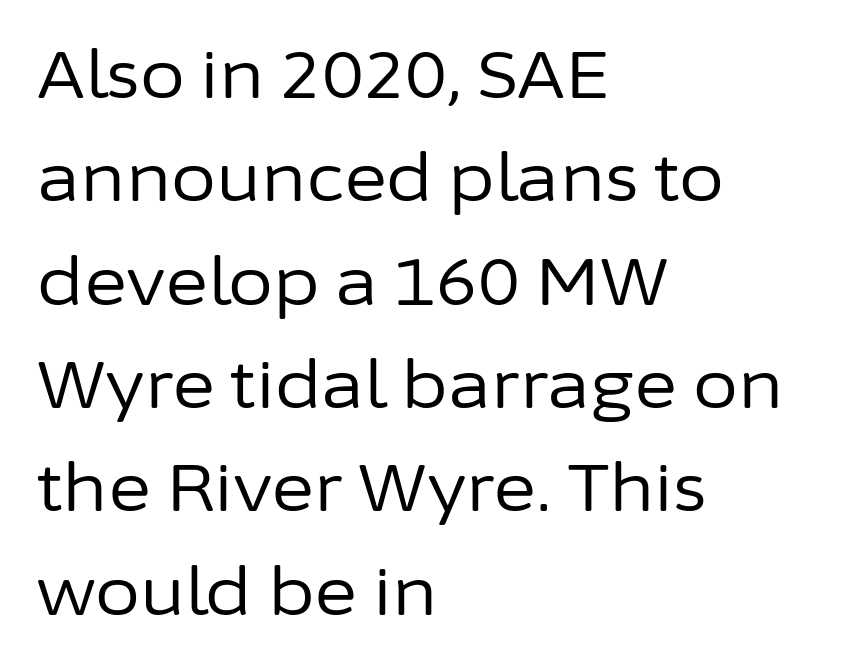
The passage shown is typed in a proportional face where columns would drift. The letters stand straight up with perfectly vertical stems. Heft: none added — not bold. The compositor pushed each line to the left boundary. Quick note: interline space is typical.
